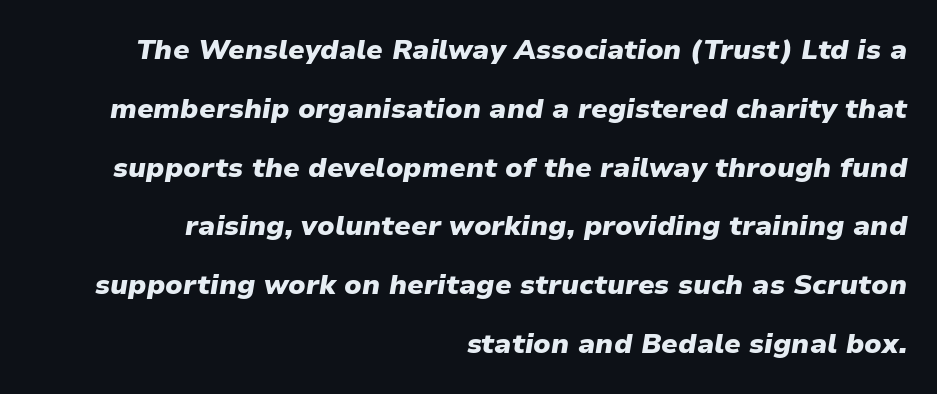
You could not count columns in this text — the font is proportionally spaced. A great deal of white space separates one row of letters from the next. The lines are quadded right. Is the letter spacing exaggerated? No — it looks like the ordinary default. Plenty of ink on the page — the face is bold.
